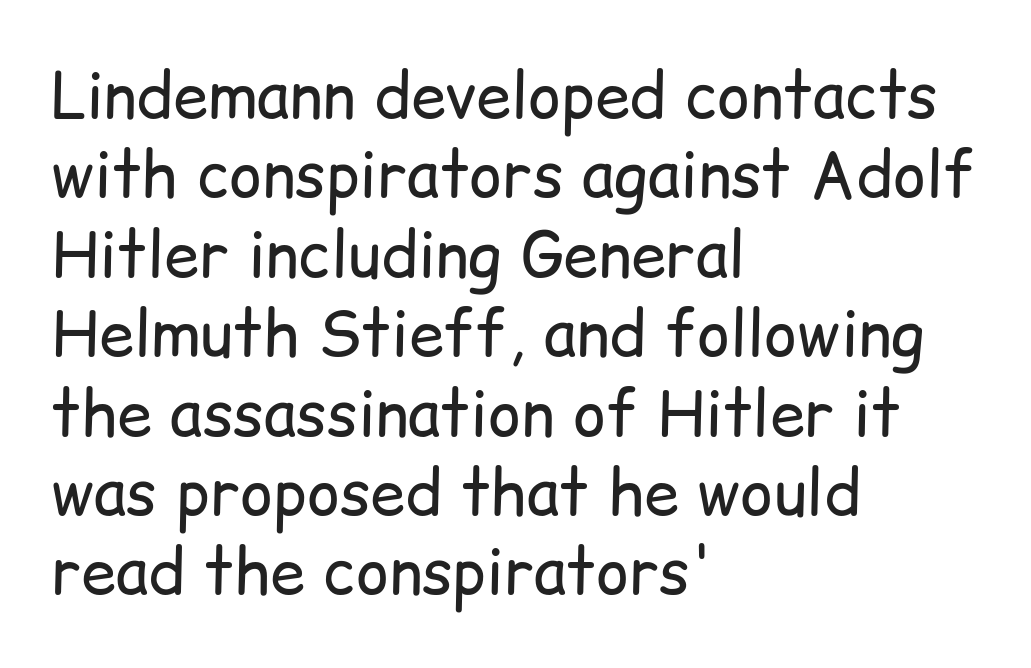
{"serif": "no", "italic": "no", "bold": "no", "weight": "regular", "width": "normal", "stroke_contrast": "low", "x_height": "medium", "monospaced": "no", "underline": "no", "align": "left", "line_spacing": "normal", "line_spacing_ratio": 1.26, "letter_spacing": "normal", "letter_spacing_em": 0.0, "glyph_px": 63}
